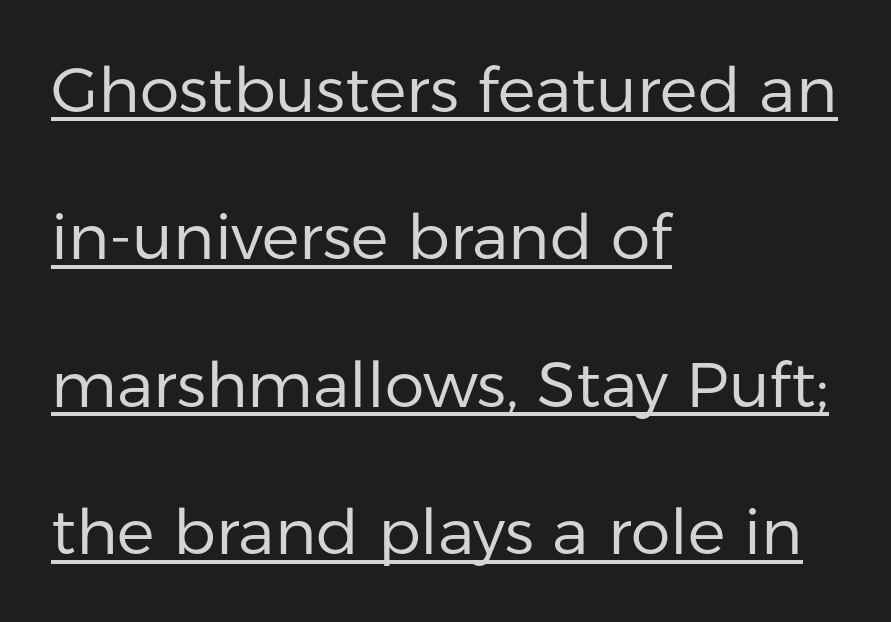
The image shows 63 px regular-weight sans-serif type, upright; set left-aligned, loose line spacing (2.34x), normal letter spacing, underlined; low stroke contrast and a medium x-height.
